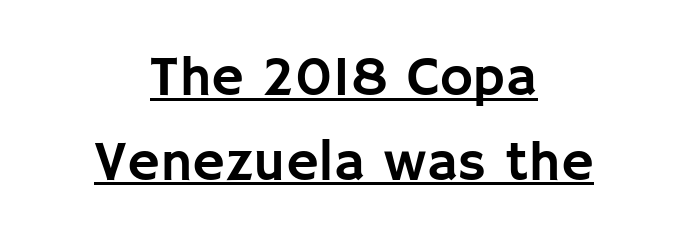
{"serif": "no", "italic": "no", "width": "normal", "stroke_contrast": "low", "x_height": "large", "monospaced": "no", "underline": "yes", "align": "center", "line_spacing": "normal", "line_spacing_ratio": 1.51, "letter_spacing": "normal", "letter_spacing_em": 0.0, "glyph_px": 56}
